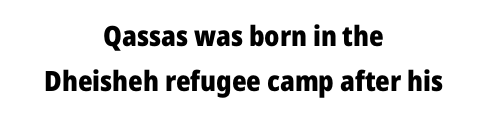
Every character sits straight up, as roman type does. Its strokes are broad and dark, the hallmark of bold type. Teacher's note: observe the equal gaps on both sides — that is centered alignment. The letters advance in unequal steps, a hallmark of proportional type.
